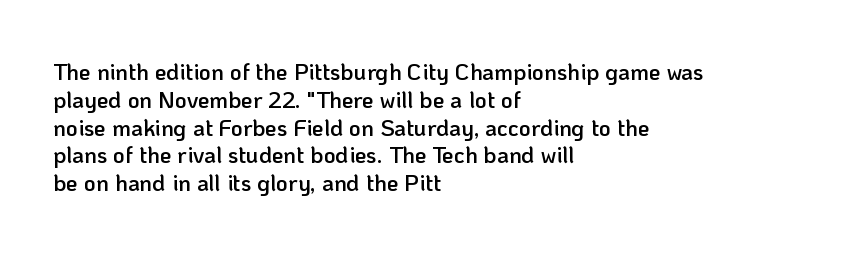
{"italic": "no", "bold": "semi", "underline": "no", "align": "left", "line_spacing_ratio": 1.21, "letter_spacing": "normal", "letter_spacing_em": 0.0, "glyph_px": 23}
